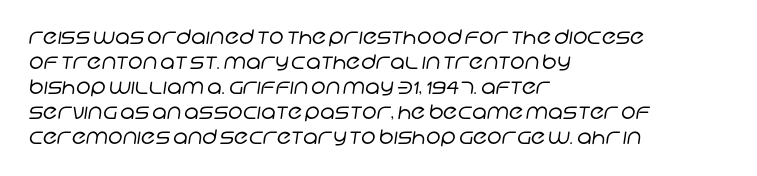
Caption: face not bold, strokes unweighted. Just letters on the line, the space beneath them empty. Each new line begins a customary step beneath the previous one. The passage is arranged the way most books set body copy — flush left. In terms of letterspacing, this is plain default setting.
